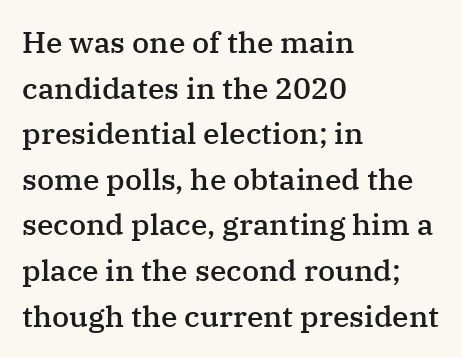
Q: Is the text bold? A: Semi-bold.
Q: Is the text italic (slanted)? A: No, it is upright.
Q: Is the typeface a serif or a sans-serif typeface? A: Serif.
Q: Is the text underlined? A: No.
Q: How is the paragraph aligned? A: Left-aligned.
Q: Is the spacing between letters normal or unusually wide? A: Normal.
Q: Is the spacing between lines tight, normal or loose? A: Normal.
Q: Width (condensed, normal, or wide)? A: Normal.
Q: Stroke contrast? A: Medium.
Q: x-height? A: Medium.
Q: Monospaced? A: No.
